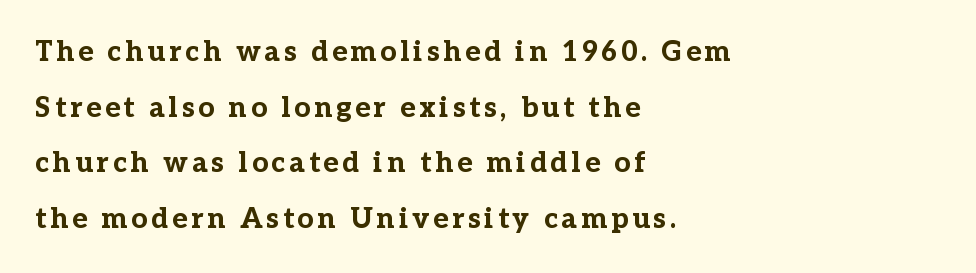
{"serif": "yes", "italic": "no", "bold": "yes", "weight": "bold", "width": "normal", "stroke_contrast": "low", "x_height": "medium", "monospaced": "no", "underline": "no", "align": "left", "line_spacing": "loose", "line_spacing_ratio": 1.99, "glyph_px": 28}
